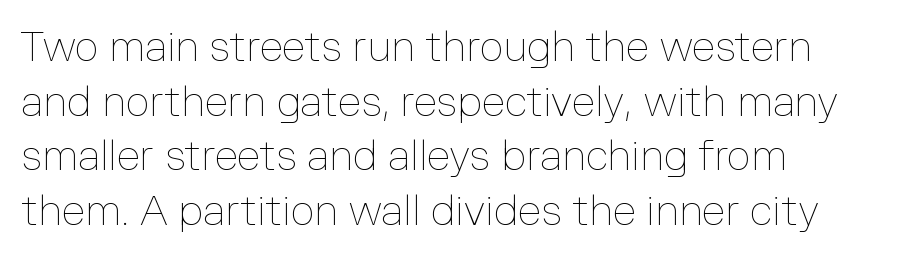
{"italic": "no", "bold": "no", "weight": "thin", "width": "normal", "stroke_contrast": "low", "x_height": "medium", "monospaced": "no", "underline": "no", "align": "left", "line_spacing": "normal", "line_spacing_ratio": 1.3, "letter_spacing": "normal", "letter_spacing_em": 0.0, "glyph_px": 42}
